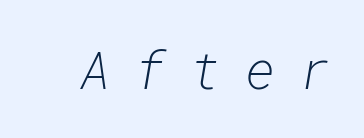
The text carries the slant typical of an italic or oblique font. Weight: in the light-to-regular range. Plain, unruled lines of type. These lines are rendered in a fixed-pitch font.
